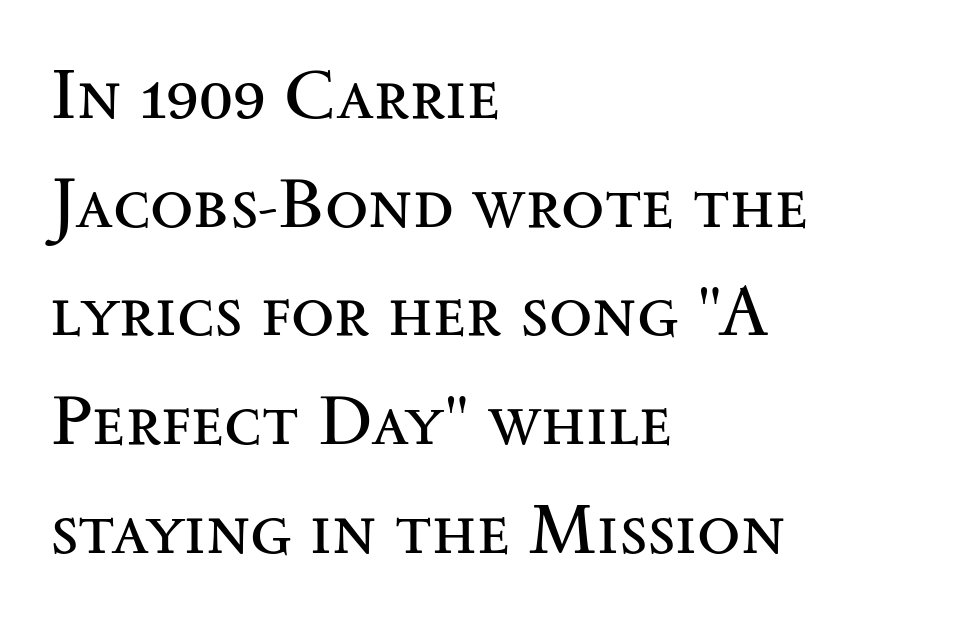
The image shows 71 px regular-weight, wide serif type, upright; set left-aligned, normal line spacing (1.53x), normal letter spacing, not underlined; medium stroke contrast and a small x-height.
